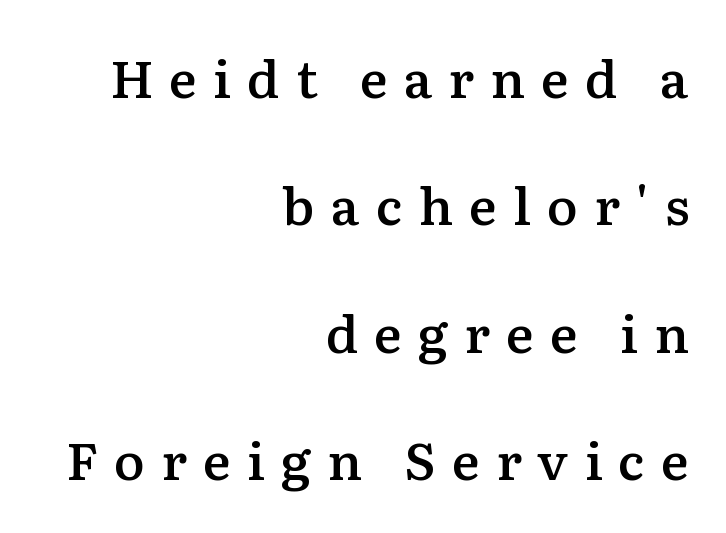
Type without underlining. Is there any slant? The stems are plumb. This sample uses expanded letter spacing, leaving extra air between glyphs. Spacing verdict: proportional, widths tailored to each character.
